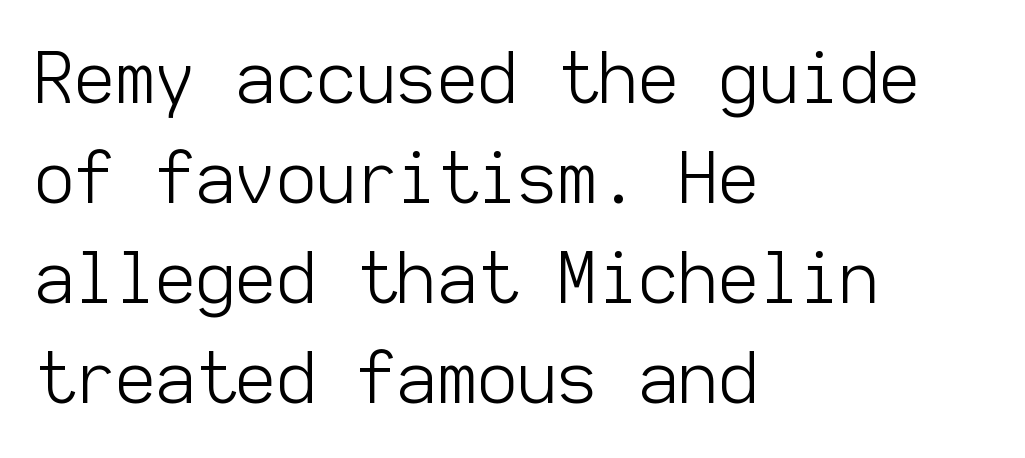
The image shows 70 px light sans-serif type, upright, monospaced; set left-aligned, normal line spacing (1.43x), normal letter spacing, not underlined; low stroke contrast and a medium x-height.
